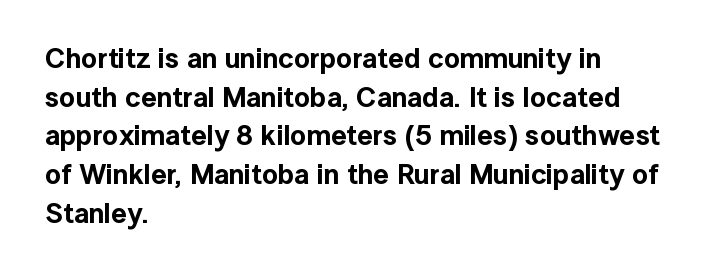
{"serif": "no", "italic": "no", "width": "normal", "x_height": "medium", "monospaced": "no", "underline": "no", "align": "left", "line_spacing": "normal", "line_spacing_ratio": 1.38, "letter_spacing": "normal", "letter_spacing_em": 0.0, "glyph_px": 28}
